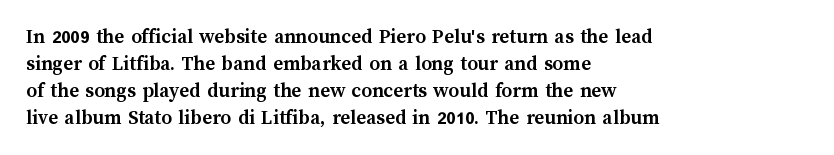
The image shows 21 px bold type, upright; set left-aligned, normal line spacing (1.28x), normal letter spacing, not underlined.
